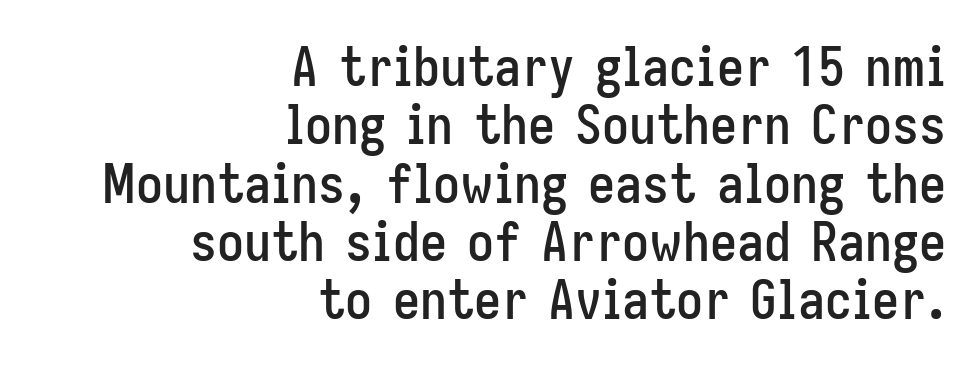
{"serif": "no", "italic": "no", "width": "condensed", "stroke_contrast": "low", "x_height": "medium", "monospaced": "no", "underline": "no", "align": "right", "line_spacing": "tight", "line_spacing_ratio": 1.08, "letter_spacing": "normal", "letter_spacing_em": 0.0, "glyph_px": 54}
